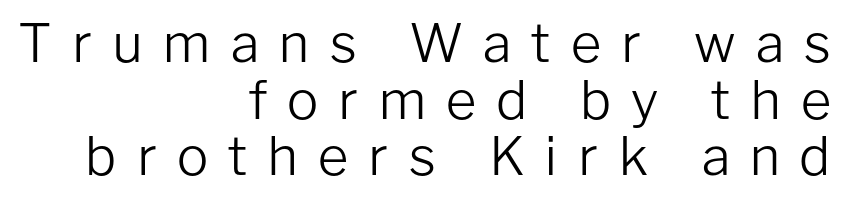
The image shows 53 px light sans-serif type, upright; set right-aligned, tight line spacing (1.07x), unusually wide letter spacing (+0.36 em), not underlined; low stroke contrast and a medium x-height.
